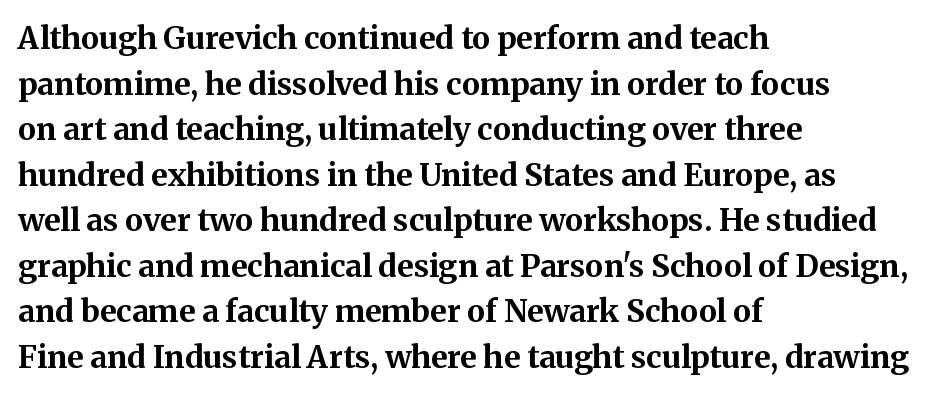
{"serif": "yes", "italic": "no", "bold": "yes", "weight": "bold", "width": "normal", "stroke_contrast": "medium", "x_height": "medium", "monospaced": "no", "underline": "no", "align": "left", "line_spacing": "normal", "line_spacing_ratio": 1.47, "letter_spacing": "normal", "letter_spacing_em": 0.0, "glyph_px": 31}
